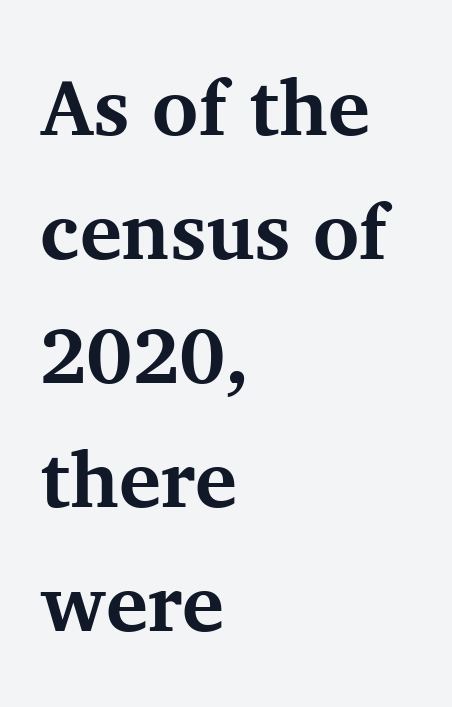
The gap between lines stays unmarked. Is the block centered? No — it sits flush against the left margin. Every letter is thick-stroked: bold, no question. Each new line begins a customary step beneath the previous one.
